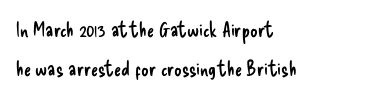
Q: Is the text bold? A: No.
Q: Is the text italic (slanted)? A: No, it is upright.
Q: Is the text underlined? A: No.
Q: How is the paragraph aligned? A: Left-aligned.
Q: Is the spacing between letters normal or unusually wide? A: Normal.
